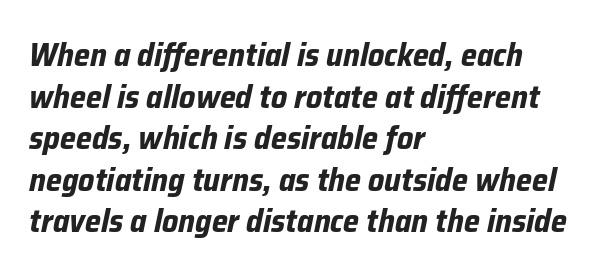
Q: Is the text bold? A: Yes.
Q: Is the text italic (slanted)? A: Yes, it leans right by about 12 degrees.
Q: Is the text underlined? A: No.
Q: How is the paragraph aligned? A: Left-aligned.
Q: Is the spacing between letters normal or unusually wide? A: Normal.
Q: Is the spacing between lines tight, normal or loose? A: Normal.
Q: Width (condensed, normal, or wide)? A: Normal.
Q: Stroke contrast? A: Low.
Q: x-height? A: Medium.
Q: Monospaced? A: No.
